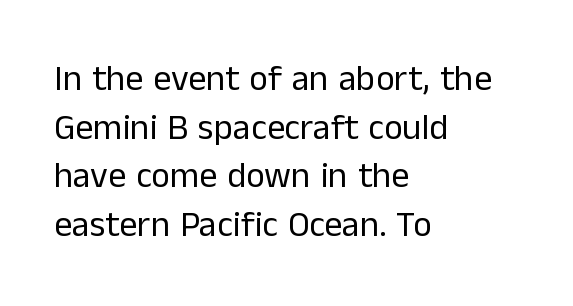
The image shows 36 px regular-weight sans-serif type, upright; set left-aligned, normal line spacing (1.35x), normal letter spacing, not underlined; low stroke contrast and a medium x-height.
